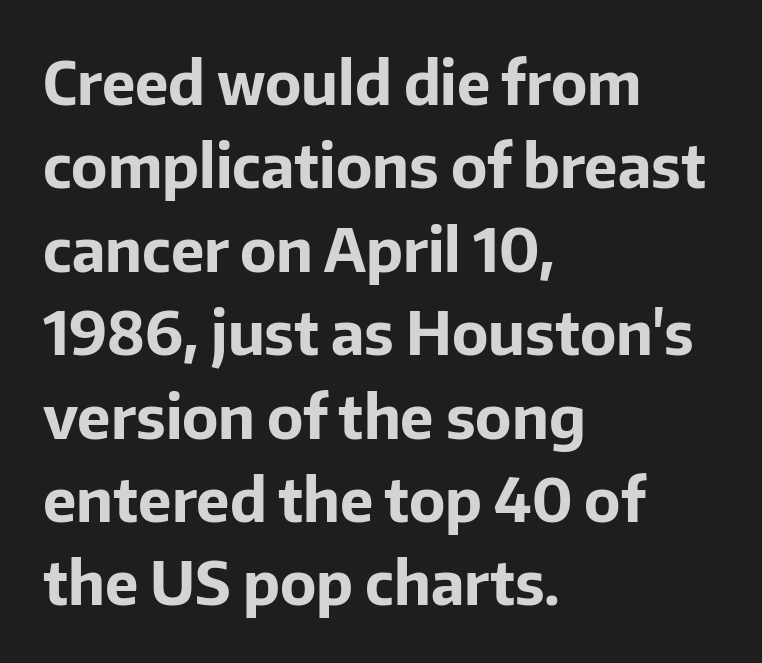
The image shows 60 px bold sans-serif type, upright; set left-aligned, normal line spacing (1.39x), normal letter spacing, not underlined; low stroke contrast and a medium x-height.
